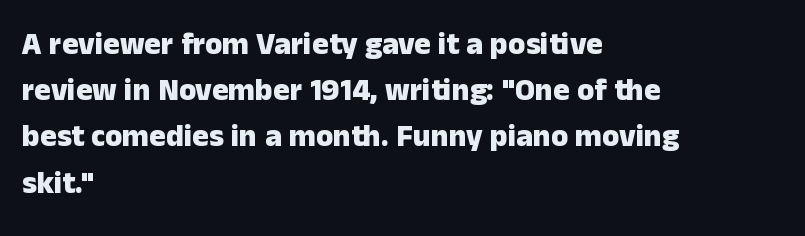
The image shows 31 px heavy sans-serif type, upright; set left-aligned, normal line spacing (1.49x), normal letter spacing, not underlined; low stroke contrast and a medium x-height.
